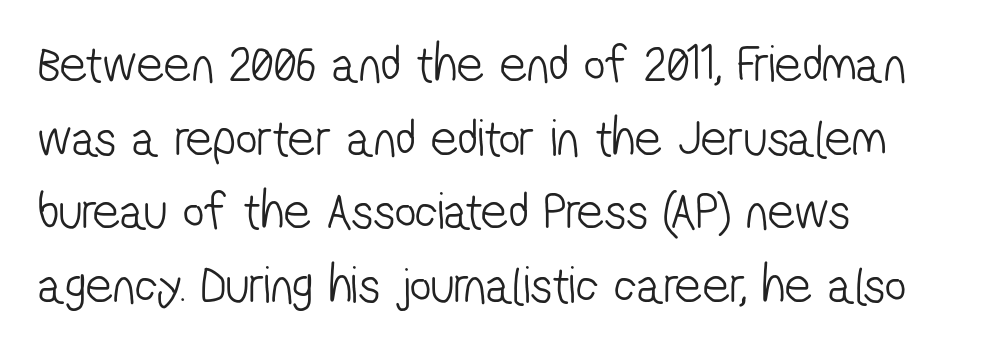
Do the characters align in a grid? No, the font is proportional. The passage shown is not underscored anywhere. Whoever set this chose a conventional vertical rhythm. Bold? No — there's no thickening of the strokes. Which margin do the lines hug? The left one — the right edge is uneven.
